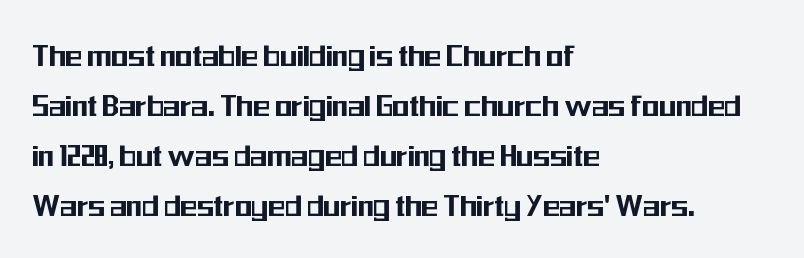
The image shows 35 px condensed sans-serif type, upright; set left-aligned, normal line spacing (1.43x), normal letter spacing, not underlined; medium stroke contrast and a medium x-height.
